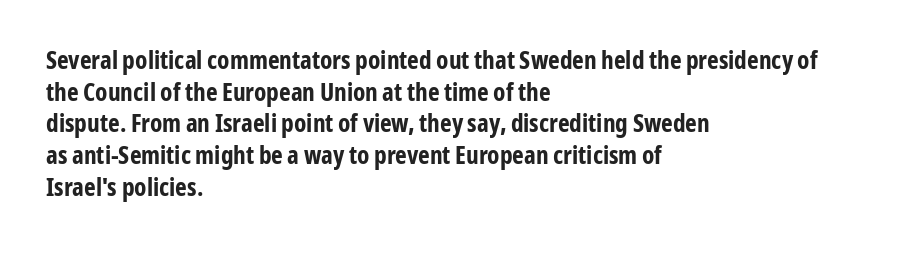
{"italic": "no", "bold": "yes", "underline": "no", "align": "left", "line_spacing": "normal", "line_spacing_ratio": 1.27, "letter_spacing": "normal", "letter_spacing_em": 0.0, "glyph_px": 25}
